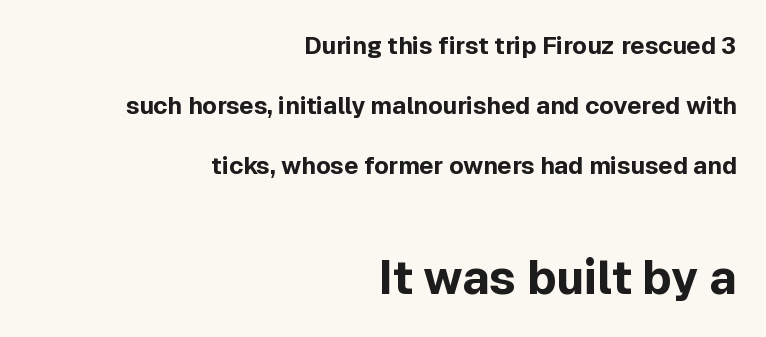
The image shows 47 px bold sans-serif type, upright; set right-aligned, loose line spacing (2.49x), normal letter spacing, not underlined; the second (bottom) block is 1.96x larger; a medium x-height.
